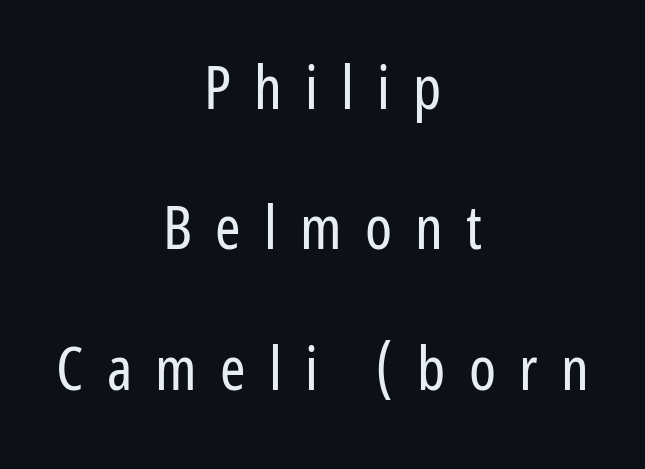
{"serif": "no", "italic": "no", "bold": "no", "weight": "regular", "width": "condensed", "stroke_contrast": "low", "x_height": "medium", "monospaced": "no", "underline": "no", "align": "center", "line_spacing": "loose", "line_spacing_ratio": 2.3, "letter_spacing": "wide", "letter_spacing_em": 0.38, "glyph_px": 61}
